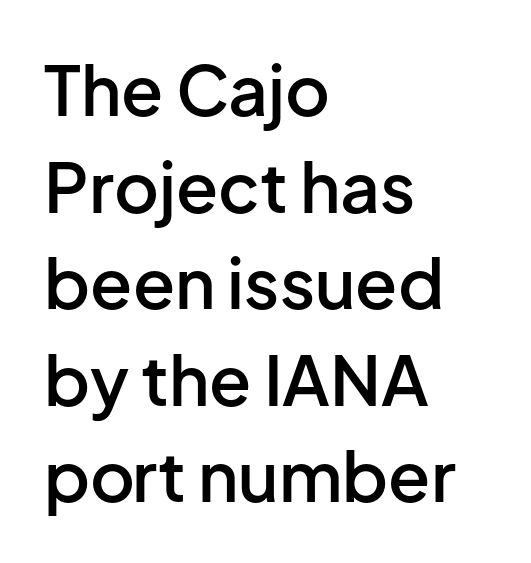
{"serif": "no", "italic": "no", "bold": "semi", "weight": "semibold", "width": "normal", "stroke_contrast": "low", "x_height": "medium", "monospaced": "no", "underline": "no", "align": "left", "line_spacing": "normal", "line_spacing_ratio": 1.4, "letter_spacing": "normal", "letter_spacing_em": 0.0, "glyph_px": 69}
